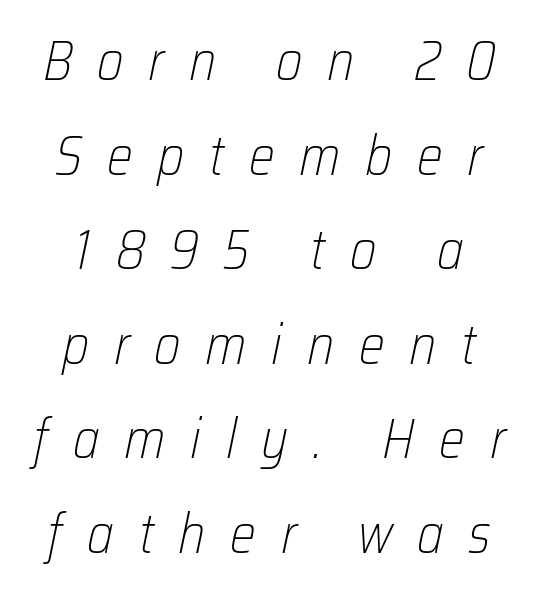
Q: Is the text bold? A: No.
Q: Is the text italic (slanted)? A: Yes, it leans right by about 12 degrees.
Q: Is the text underlined? A: No.
Q: How is the paragraph aligned? A: Centered.
Q: Is the spacing between letters normal or unusually wide? A: Unusually wide.
Q: Width (condensed, normal, or wide)? A: Condensed.
Q: Stroke contrast? A: Low.
Q: x-height? A: Medium.
Q: Monospaced? A: No.
